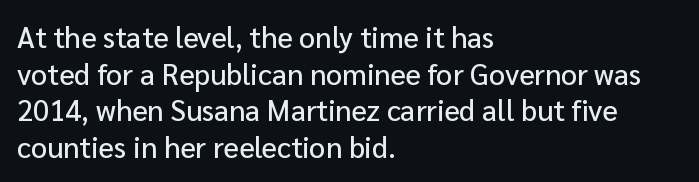
{"serif": "no", "italic": "no", "width": "normal", "stroke_contrast": "low", "x_height": "medium", "monospaced": "no", "underline": "no", "align": "left", "line_spacing": "normal", "line_spacing_ratio": 1.26, "letter_spacing": "normal", "letter_spacing_em": 0.0, "glyph_px": 29}
